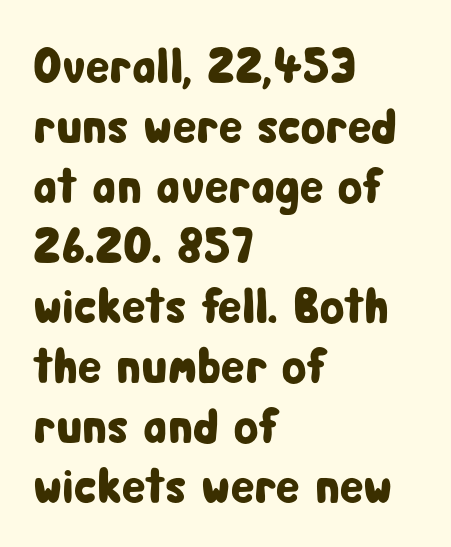
{"serif": "no", "italic": "no", "width": "condensed", "stroke_contrast": "low", "x_height": "medium", "monospaced": "no", "underline": "no", "align": "left", "line_spacing_ratio": 1.2, "letter_spacing": "normal", "letter_spacing_em": 0.0, "glyph_px": 50}
